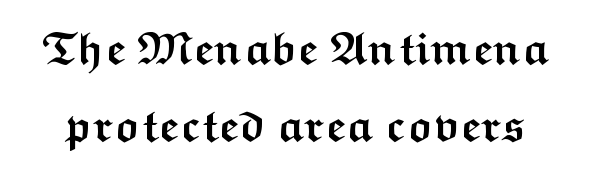
To sum up the face: it is a sans, with no serifs. Heft: maximum for text — a bold. The passage shown is typed in a proportional face where columns would drift. Style check: upright.
